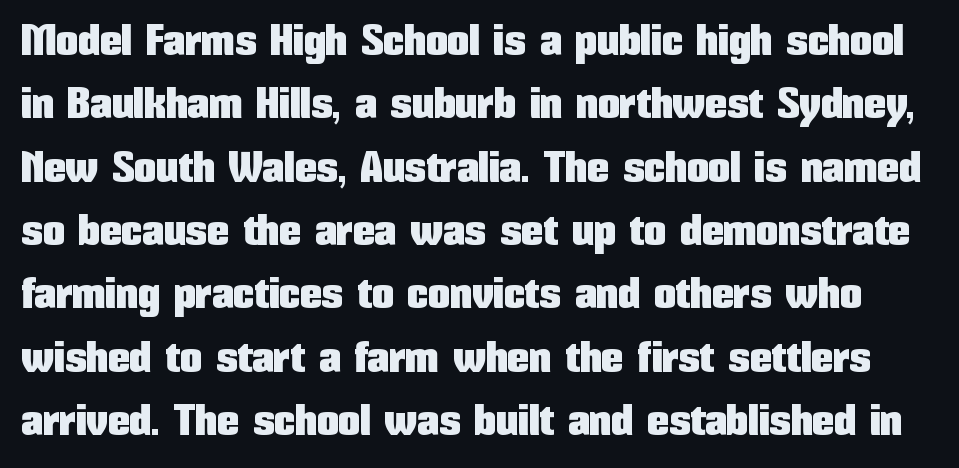
{"serif": "no", "italic": "no", "width": "condensed", "stroke_contrast": "low", "x_height": "medium", "monospaced": "no", "underline": "no", "line_spacing": "normal", "line_spacing_ratio": 1.44, "letter_spacing": "normal", "letter_spacing_em": 0.0, "glyph_px": 44}
